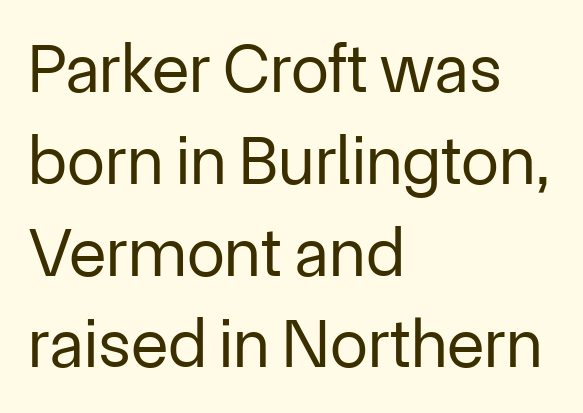
The image shows 69 px regular-weight sans-serif type, upright; set left-aligned, normal line spacing (1.33x), normal letter spacing, not underlined; low stroke contrast and a medium x-height.
